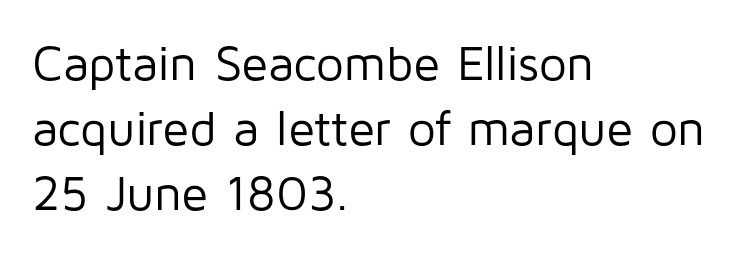
Q: Is the text bold? A: No.
Q: Is the text italic (slanted)? A: No, it is upright.
Q: Is the typeface a serif or a sans-serif typeface? A: Sans-serif.
Q: Is the text underlined? A: No.
Q: How is the paragraph aligned? A: Left-aligned.
Q: Is the spacing between letters normal or unusually wide? A: Normal.
Q: Is the spacing between lines tight, normal or loose? A: Normal.
Q: Width (condensed, normal, or wide)? A: Normal.
Q: Stroke contrast? A: Low.
Q: x-height? A: Medium.
Q: Monospaced? A: No.
